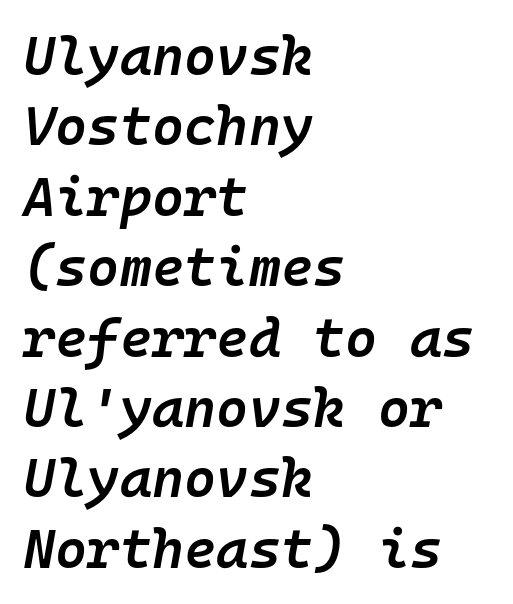
The image shows 55 px semibold type, italic (leaning right), monospaced; set left-aligned, normal line spacing (1.28x), normal letter spacing, not underlined; low stroke contrast and a medium x-height.
